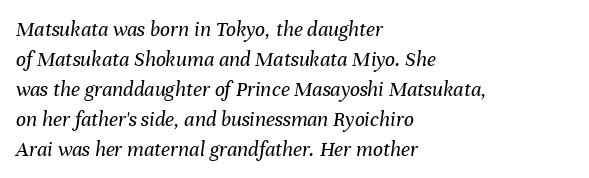
{"italic": "yes", "lean": "right", "slant_degrees": 8, "bold": "no", "underline": "no", "align": "left", "line_spacing": "normal", "line_spacing_ratio": 1.36, "letter_spacing": "normal", "letter_spacing_em": 0.0, "glyph_px": 22}
